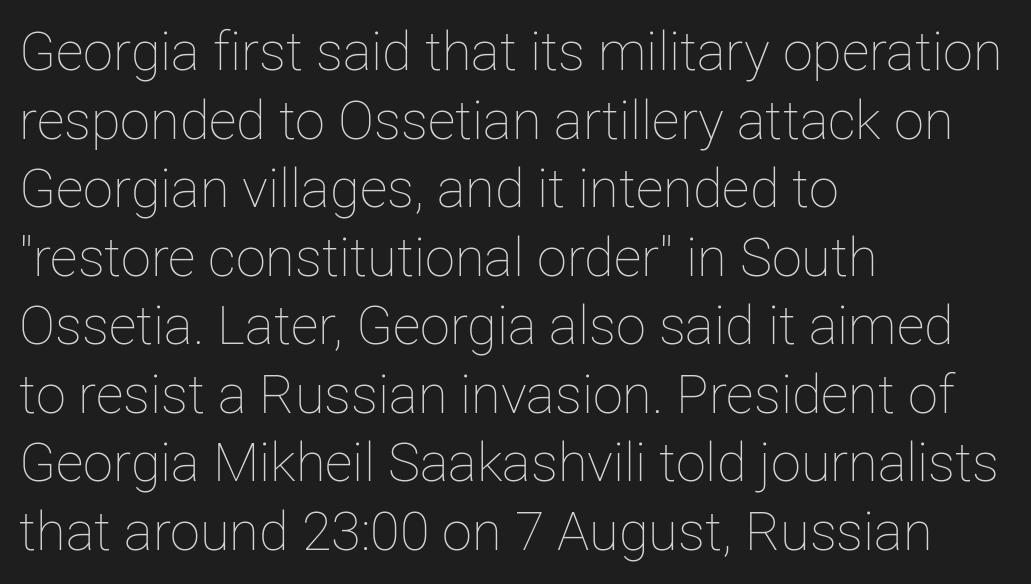
Descender tails drop into unmarked territory. Note the varied advance widths — an 'i' is clearly narrower than an 'm'. Tracking here is standard; glyphs follow each other at the usual distance. Regular leading.
